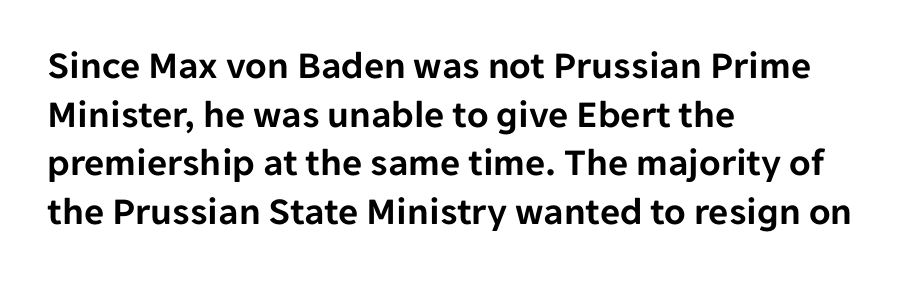
The image shows 39 px sans-serif type, upright; set left-aligned, normal line spacing (1.25x), normal letter spacing, not underlined; low stroke contrast and a medium x-height.
